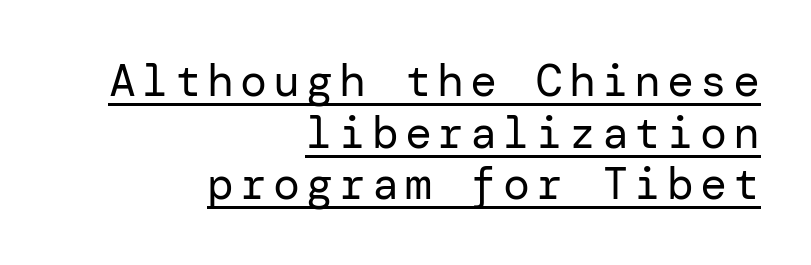
{"serif": "no", "italic": "no", "bold": "no", "weight": "regular", "width": "normal", "stroke_contrast": "low", "x_height": "medium", "underline": "yes", "align": "right", "line_spacing": "tight", "line_spacing_ratio": 1.15, "glyph_px": 45}
